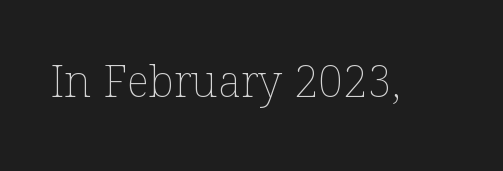
{"italic": "no", "bold": "no", "weight": "thin", "width": "normal", "stroke_contrast": "low", "x_height": "medium", "monospaced": "no", "underline": "no", "letter_spacing": "normal", "letter_spacing_em": 0.0, "glyph_px": 44}
